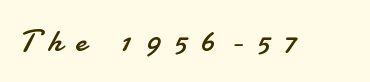
{"serif": "no", "bold": "no", "weight": "regular", "width": "normal", "stroke_contrast": "low", "x_height": "small", "monospaced": "no", "underline": "no", "letter_spacing": "wide", "letter_spacing_em": 0.43, "glyph_px": 31}
